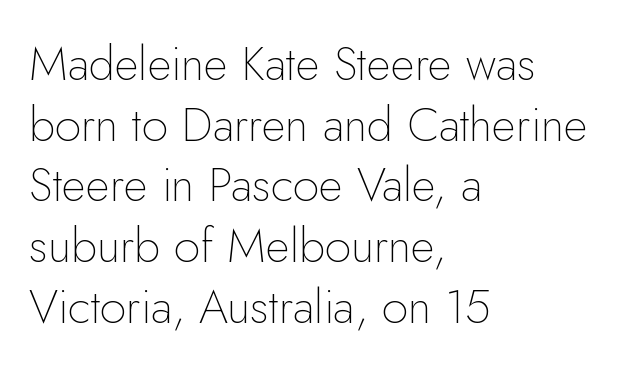
{"serif": "no", "italic": "no", "bold": "no", "weight": "thin", "width": "normal", "stroke_contrast": "low", "x_height": "small", "monospaced": "no", "underline": "no", "align": "left", "line_spacing": "normal", "line_spacing_ratio": 1.29, "letter_spacing": "normal", "letter_spacing_em": 0.0, "glyph_px": 47}
